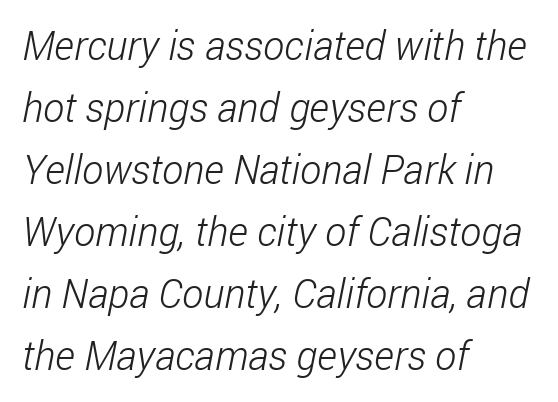
Is this a heavy cut? Hardly; it is regular or lighter. This rendering employs a face without finishing strokes, i.e., a sans-serif. The space between consecutive lines is moderate. Each letter keeps its own natural width here, so spacing adapts to shape.
